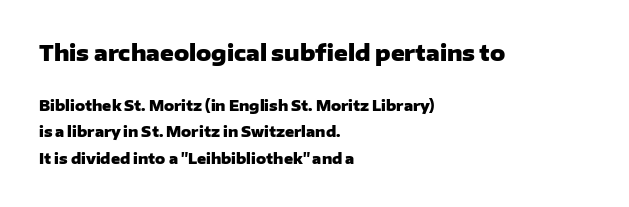
{"italic": "no", "bold": "yes", "underline": "no", "align": "left", "line_spacing": "loose", "line_spacing_ratio": 1.9, "letter_spacing": "normal", "letter_spacing_em": 0.0, "larger_block": "first", "size_ratio": 1.5, "glyph_px": 21}
